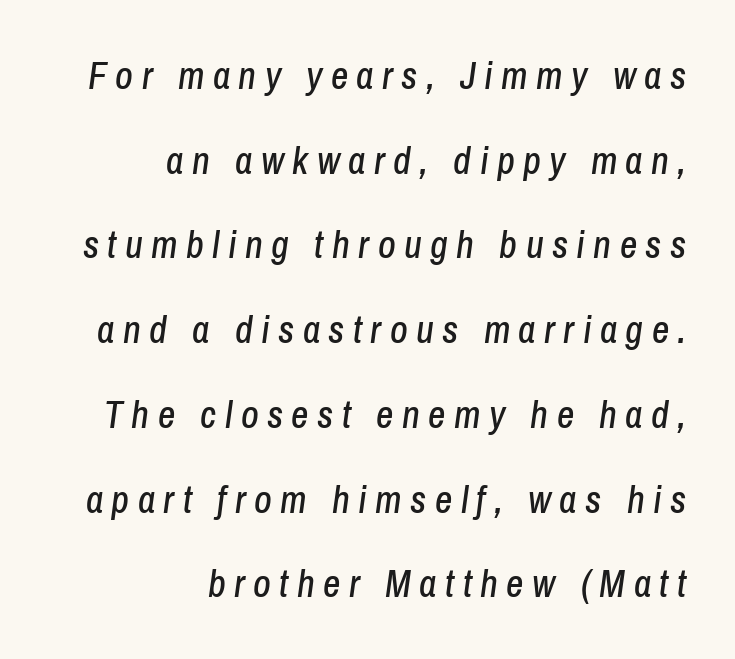
The image shows 38 px condensed type, italic (leaning right); set right-aligned, loose line spacing (2.23x), unusually wide letter spacing (+0.22 em), not underlined; low stroke contrast and a medium x-height.
